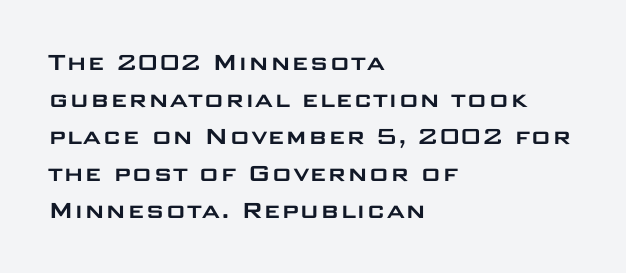
The image shows 28 px wide sans-serif type, upright; set left-aligned, normal line spacing (1.32x), normal letter spacing, not underlined; low stroke contrast and a large x-height.
